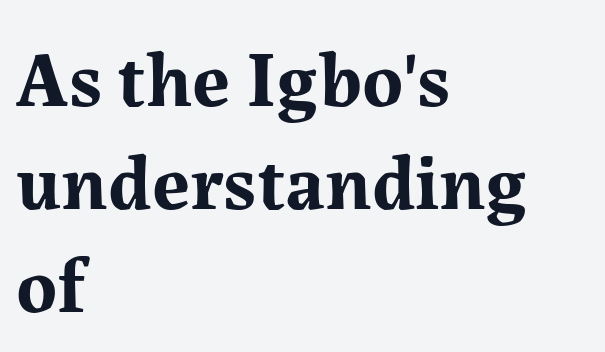
Glyph-to-glyph distance matches everyday printed text. Vertical strokes here are truly vertical. Weight: bold. The type family on display is of the serif kind.
